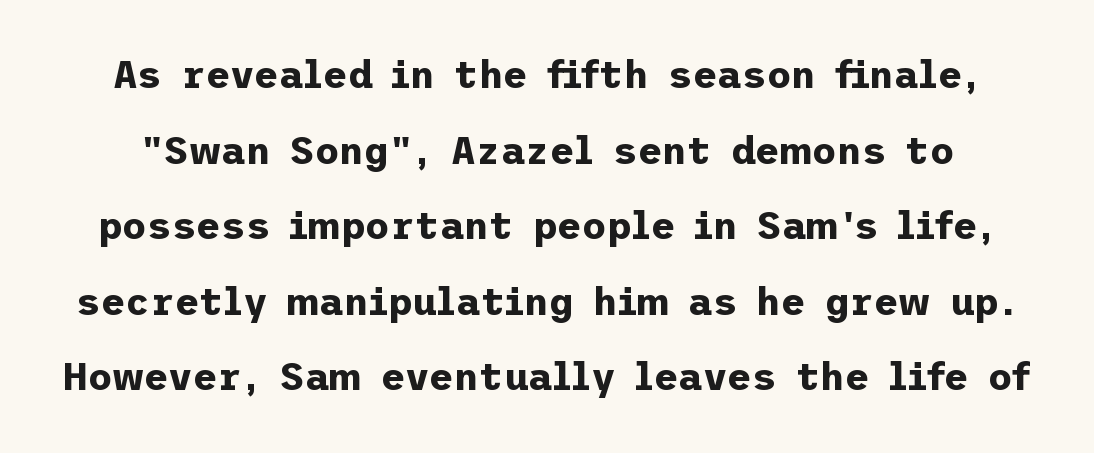
The image shows 38 px bold sans-serif type, upright; set loose line spacing (1.99x), normal letter spacing, not underlined; low stroke contrast and a medium x-height.
